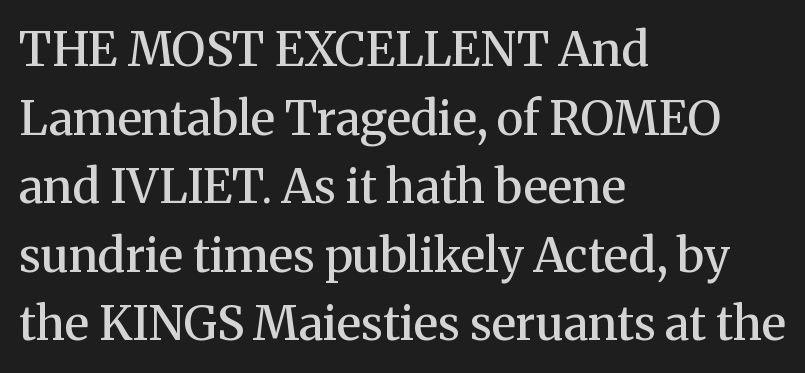
Q: Is the text bold? A: Semi-bold.
Q: Is the text italic (slanted)? A: No, it is upright.
Q: Is the typeface a serif or a sans-serif typeface? A: Serif.
Q: Is the text underlined? A: No.
Q: How is the paragraph aligned? A: Left-aligned.
Q: Is the spacing between letters normal or unusually wide? A: Normal.
Q: Is the spacing between lines tight, normal or loose? A: Normal.
Q: Width (condensed, normal, or wide)? A: Normal.
Q: Stroke contrast? A: Medium.
Q: x-height? A: Medium.
Q: Monospaced? A: No.
